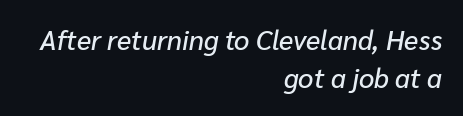
The image shows 27 px text type, italic (leaning right); set right-aligned, normal line spacing (1.39x), normal letter spacing, not underlined.
